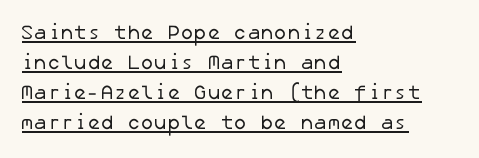
Q: Is the text bold? A: No.
Q: Is the text underlined? A: Yes.
Q: How is the paragraph aligned? A: Left-aligned.
Q: Is the spacing between letters normal or unusually wide? A: Normal.
Q: Is the spacing between lines tight, normal or loose? A: Normal.
